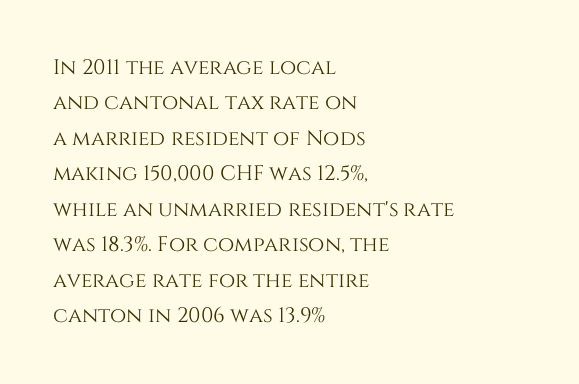
{"italic": "no", "underline": "no", "align": "left", "line_spacing": "normal", "line_spacing_ratio": 1.69, "letter_spacing": "normal", "letter_spacing_em": 0.0, "glyph_px": 21}
